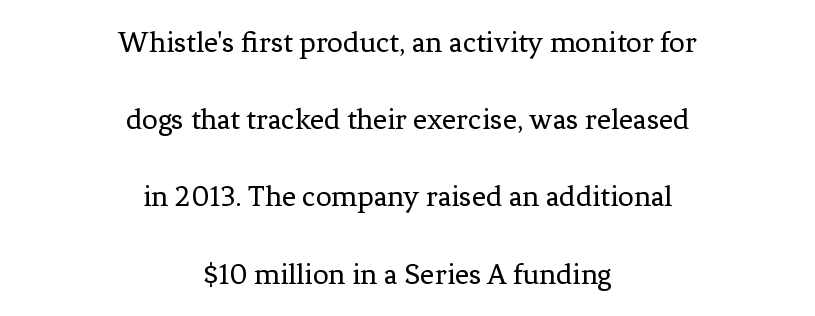
{"serif": "yes", "italic": "no", "bold": "no", "weight": "regular", "width": "normal", "stroke_contrast": "low", "x_height": "medium", "monospaced": "no", "underline": "no", "align": "center", "line_spacing": "loose", "line_spacing_ratio": 2.49, "letter_spacing": "normal", "letter_spacing_em": 0.0, "glyph_px": 31}
